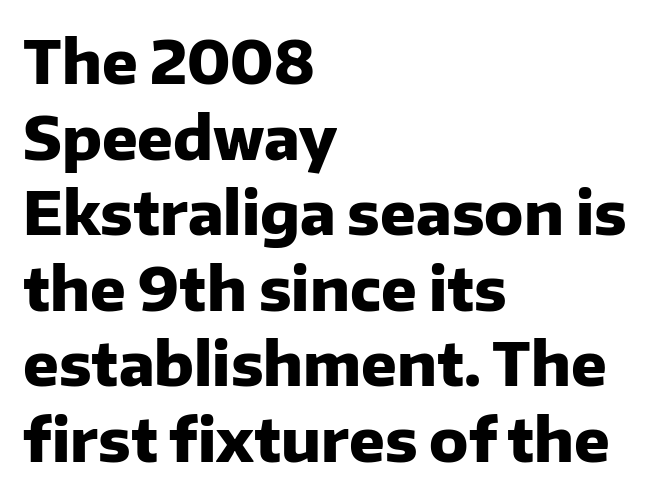
{"serif": "no", "italic": "no", "bold": "yes", "weight": "heavy", "width": "normal", "stroke_contrast": "low", "x_height": "medium", "monospaced": "no", "underline": "no", "align": "left", "line_spacing": "normal", "line_spacing_ratio": 1.28, "letter_spacing": "normal", "letter_spacing_em": 0.0, "glyph_px": 59}
